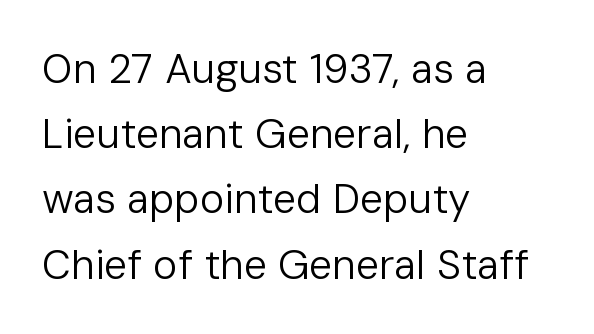
The image shows 41 px regular-weight sans-serif type, upright; set left-aligned, normal line spacing (1.59x), normal letter spacing, not underlined; low stroke contrast and a medium x-height.
